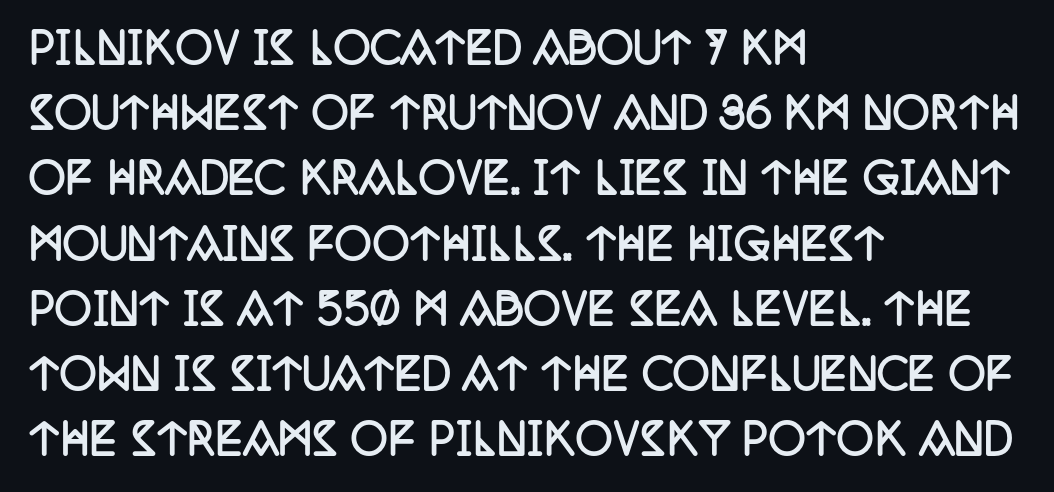
{"serif": "yes", "italic": "no", "bold": "yes", "weight": "semibold", "width": "condensed", "stroke_contrast": "low", "x_height": "large", "monospaced": "no", "underline": "no", "align": "left", "line_spacing": "normal", "line_spacing_ratio": 1.59, "letter_spacing": "normal", "letter_spacing_em": 0.0, "glyph_px": 41}
